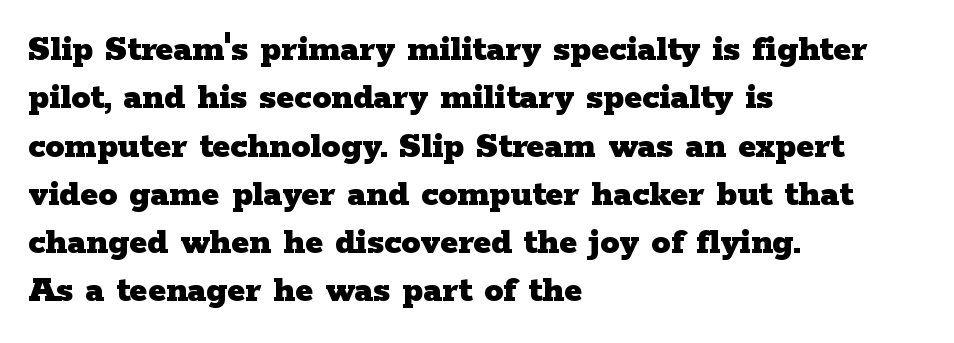
{"serif": "yes", "italic": "no", "bold": "yes", "weight": "heavy", "width": "wide", "stroke_contrast": "low", "x_height": "medium", "monospaced": "no", "underline": "no", "align": "left", "line_spacing": "normal", "line_spacing_ratio": 1.27, "letter_spacing": "normal", "letter_spacing_em": 0.0, "glyph_px": 38}
